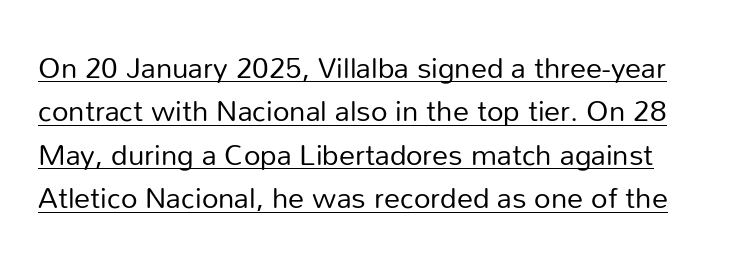
The image shows 29 px regular-weight sans-serif type, upright; set normal line spacing (1.5x), normal letter spacing, underlined; low stroke contrast and a medium x-height.
